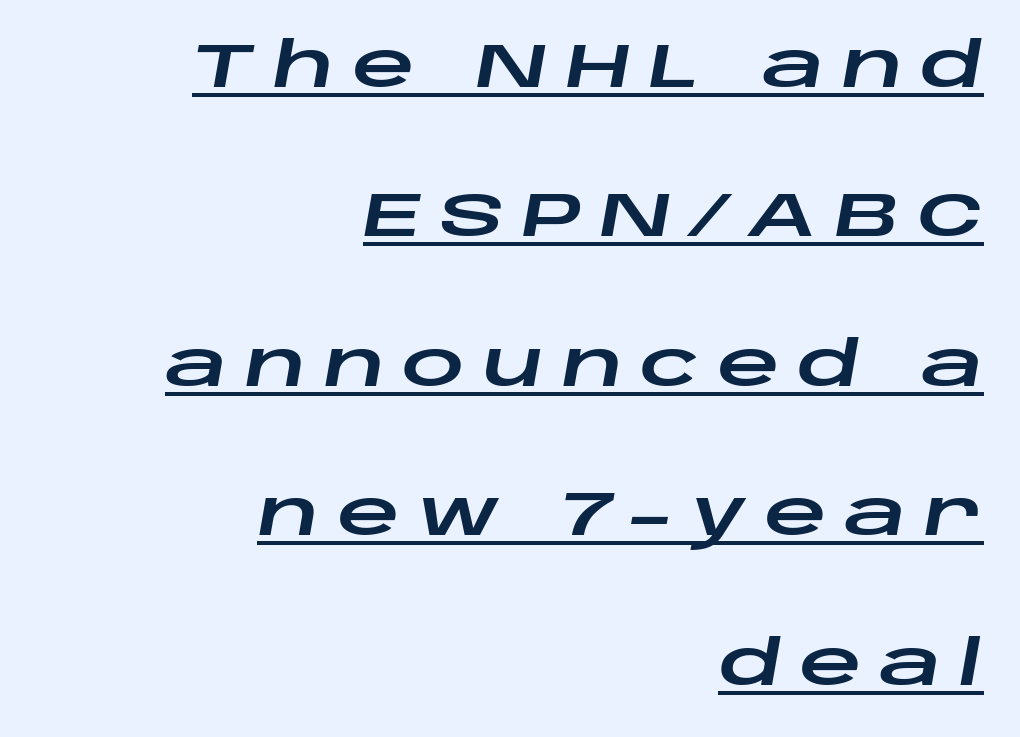
The image shows 62 px wide type, italic (leaning right); set right-aligned, loose line spacing (2.41x), unusually wide letter spacing (+0.28 em), underlined; low stroke contrast and a large x-height.
